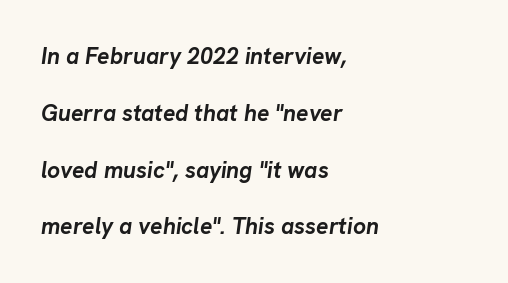
{"italic": "yes", "lean": "right", "slant_degrees": 8, "bold": "yes", "underline": "no", "align": "left", "line_spacing": "loose", "line_spacing_ratio": 2.47, "letter_spacing": "normal", "letter_spacing_em": 0.0, "glyph_px": 23}
